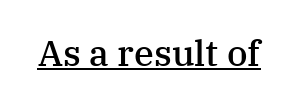
{"serif": "yes", "italic": "no", "bold": "semi", "weight": "semibold", "width": "normal", "stroke_contrast": "medium", "x_height": "medium", "monospaced": "no", "underline": "yes", "letter_spacing": "normal", "letter_spacing_em": 0.0, "glyph_px": 36}
